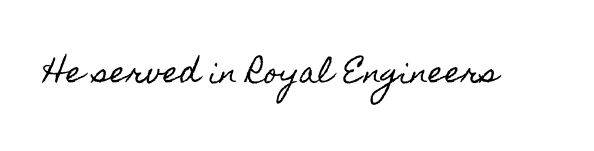
The image shows 29 px condensed type; set normal letter spacing, not underlined; a small x-height.
